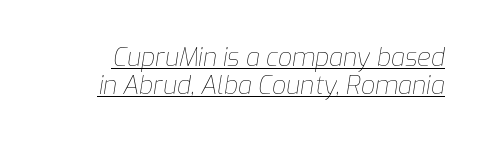
The image shows 25 px text type, italic (leaning right); set tight line spacing (1.14x), normal letter spacing, underlined.
